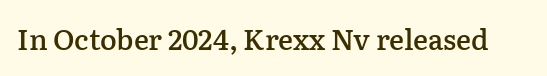
{"serif": "yes", "italic": "no", "bold": "semi", "weight": "semibold", "width": "normal", "stroke_contrast": "low", "x_height": "medium", "monospaced": "no", "underline": "no", "letter_spacing": "normal", "letter_spacing_em": 0.0, "glyph_px": 28}
